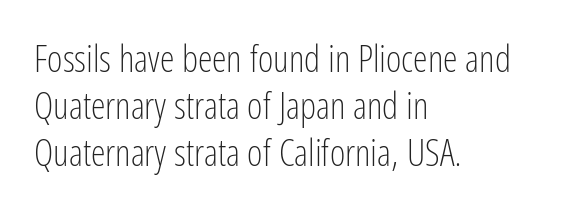
Bold? No — there's no thickening of the strokes. Where is the straight margin? On the left. Glyph-to-glyph distance matches everyday printed text. These lines are composed in type without serifs. The letters stand upright; this is a roman face. The rendering uses a moderate line-height, typical for paragraphs.
